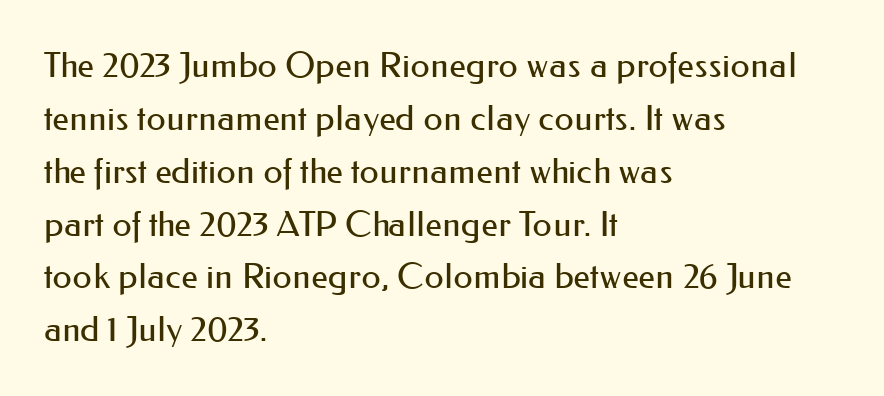
{"serif": "no", "italic": "no", "bold": "no", "weight": "regular", "width": "normal", "stroke_contrast": "medium", "x_height": "small", "monospaced": "no", "underline": "no", "align": "left", "line_spacing": "normal", "line_spacing_ratio": 1.51, "letter_spacing": "normal", "letter_spacing_em": 0.0, "glyph_px": 35}
